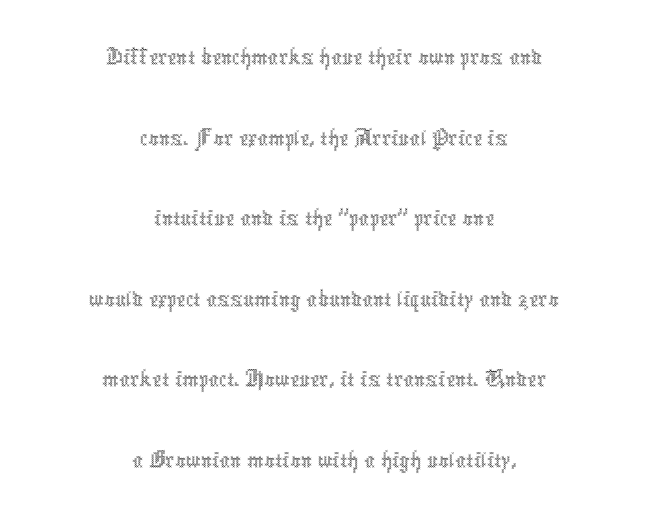
The image shows 52 px thin, condensed type, upright; set centered, normal line spacing (1.55x), normal letter spacing, not underlined; a medium x-height.
